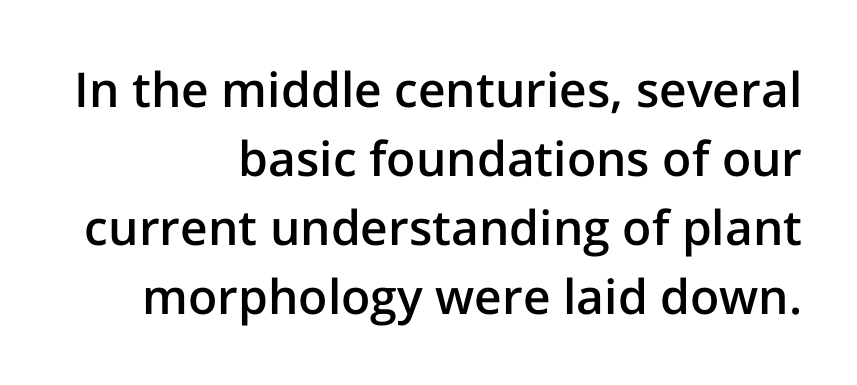
{"serif": "no", "italic": "no", "bold": "semi", "weight": "semibold", "width": "normal", "stroke_contrast": "low", "x_height": "medium", "monospaced": "no", "underline": "no", "align": "right", "line_spacing": "normal", "line_spacing_ratio": 1.44, "letter_spacing": "normal", "letter_spacing_em": 0.0, "glyph_px": 48}
